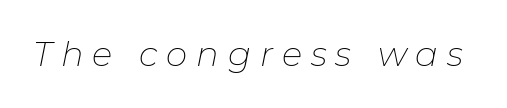
The image shows 34 px thin type, italic (leaning right); set unusually wide letter spacing (+0.26 em), not underlined; low stroke contrast and a medium x-height.
